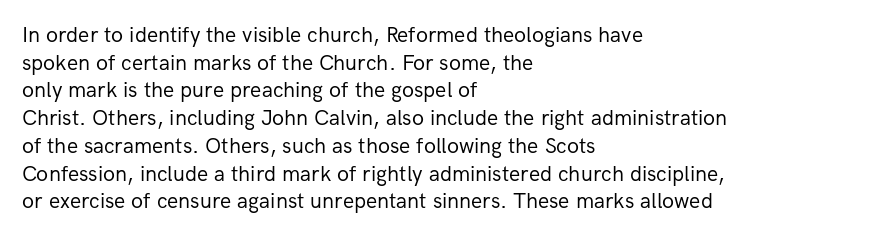
The typeface has the unassuming heft of standard copy or less. Vertical strokes here are truly vertical. A clean baseline with only descenders dipping below it. Default kerning and tracking; the words read as compact shapes.
